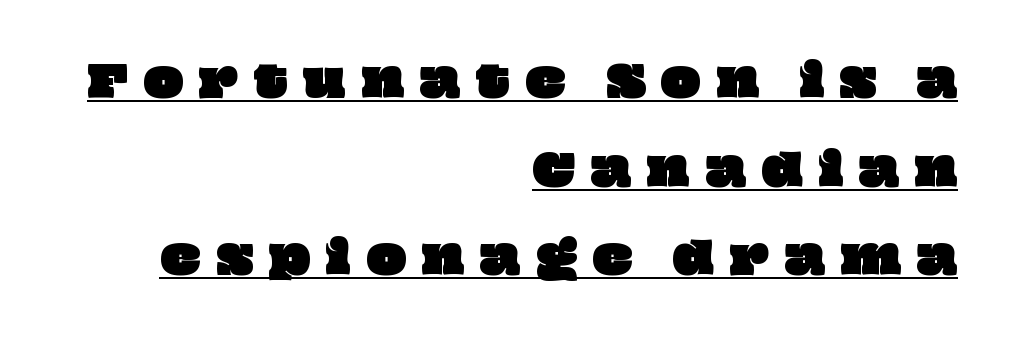
Reading down the block, your eye finds every line finishing at a fixed right position. The rendered words wear a rule along their underside. The tracking reads as deliberately expanded to a designer's eye. Line spacing here is loose. The rendering uses natural spacing where letterforms have individual widths.
